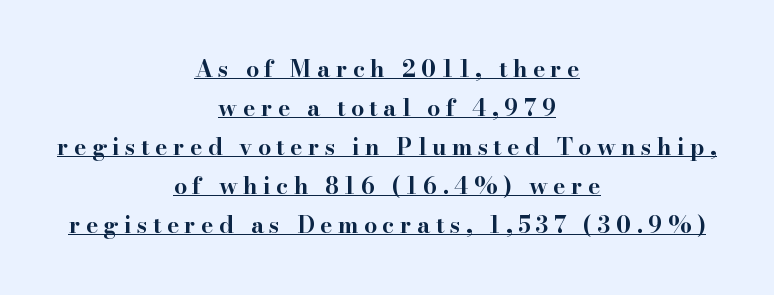
The lettering stays uniformly vertical, giving the passage a roman look. The typesetter has applied underlining to the passage shown. The tracking reads as deliberately expanded to a designer's eye. Set as a true bold cut, around the 700 mark. If you folded the block vertically in half, each line would mirror itself in length. The rendering uses a moderate line-height, typical for paragraphs.
